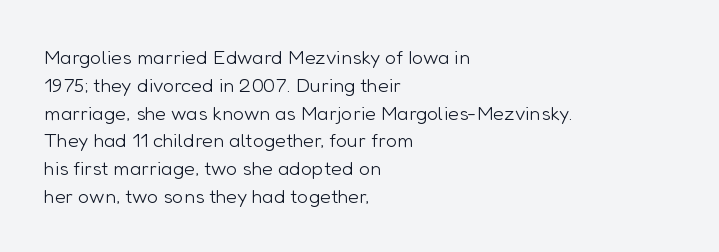
{"italic": "no", "bold": "no", "underline": "no", "align": "left", "line_spacing": "normal", "line_spacing_ratio": 1.39, "letter_spacing": "normal", "letter_spacing_em": 0.0, "glyph_px": 20}
